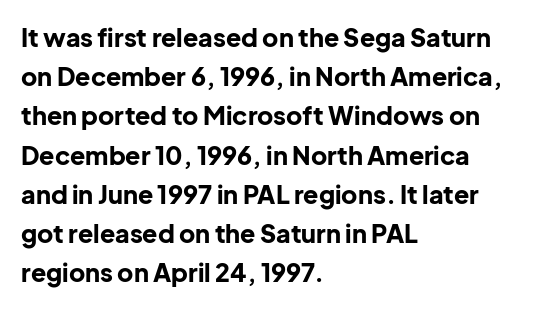
The image shows 25 px bold type, upright; set left-aligned, normal line spacing (1.57x), normal letter spacing, not underlined.
